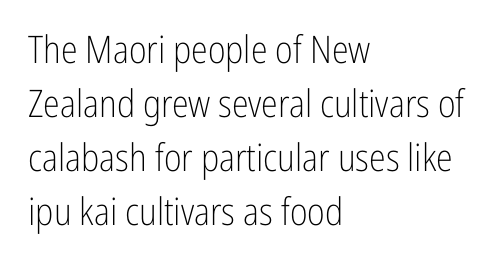
Varying glyph widths throughout — classic text-font behaviour. Leftover space on each line is placed entirely after the last word. The weight tops out at a normal text grade. Glance below the letters and you will spot only blank space. Nope, not italic — everything's standing straight.
